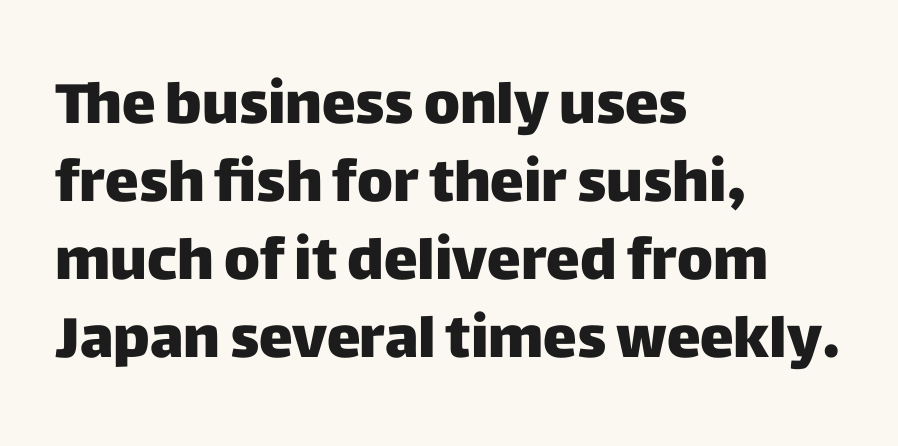
The image shows 57 px heavy sans-serif type, upright; set left-aligned, normal line spacing (1.37x), normal letter spacing, not underlined; low stroke contrast and a large x-height.
